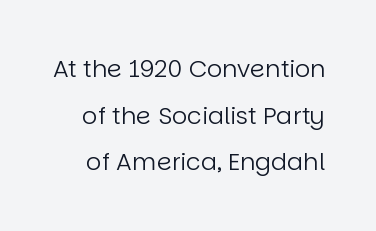
{"italic": "no", "bold": "no", "underline": "no", "line_spacing": "loose", "line_spacing_ratio": 1.94, "letter_spacing": "normal", "letter_spacing_em": 0.0, "glyph_px": 24}
